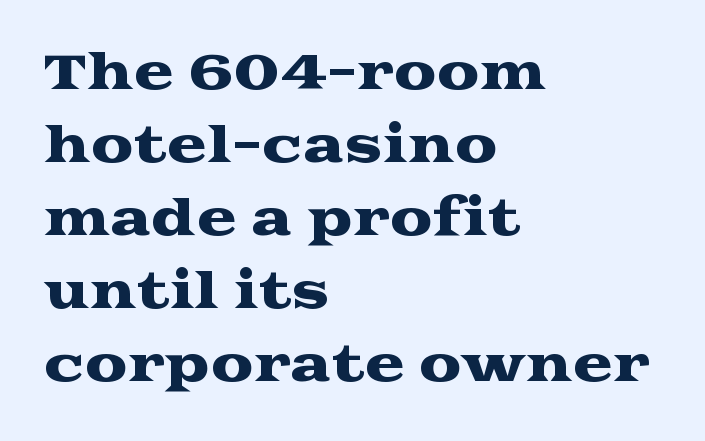
The image shows 48 px wide serif type, upright; set left-aligned, normal line spacing (1.52x), normal letter spacing, not underlined; medium stroke contrast and a medium x-height.
